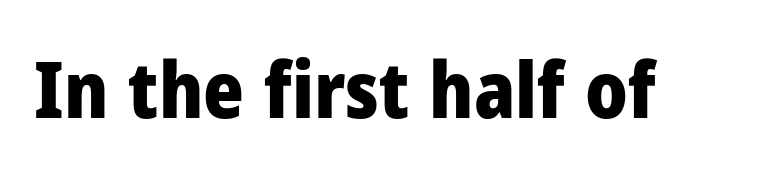
Q: Is the text bold? A: Yes.
Q: Is the text italic (slanted)? A: No, it is upright.
Q: Is the typeface a serif or a sans-serif typeface? A: Sans-serif.
Q: Is the text underlined? A: No.
Q: Is the spacing between letters normal or unusually wide? A: Normal.
Q: Width (condensed, normal, or wide)? A: Normal.
Q: Stroke contrast? A: Low.
Q: x-height? A: Medium.
Q: Monospaced? A: No.
